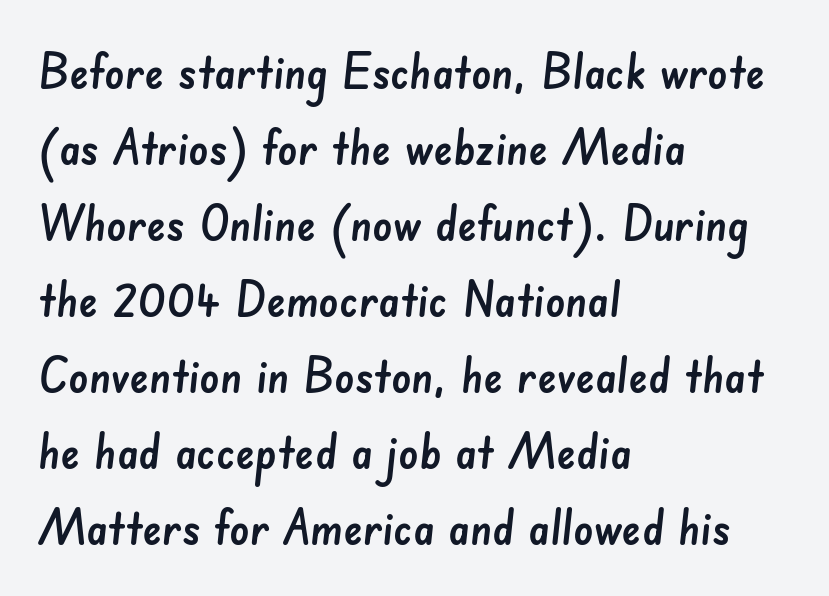
Q: Is the typeface a serif or a sans-serif typeface? A: Sans-serif.
Q: Is the text underlined? A: No.
Q: How is the paragraph aligned? A: Left-aligned.
Q: Is the spacing between letters normal or unusually wide? A: Normal.
Q: Is the spacing between lines tight, normal or loose? A: Normal.
Q: Width (condensed, normal, or wide)? A: Normal.
Q: Stroke contrast? A: Low.
Q: x-height? A: Small.
Q: Monospaced? A: No.
